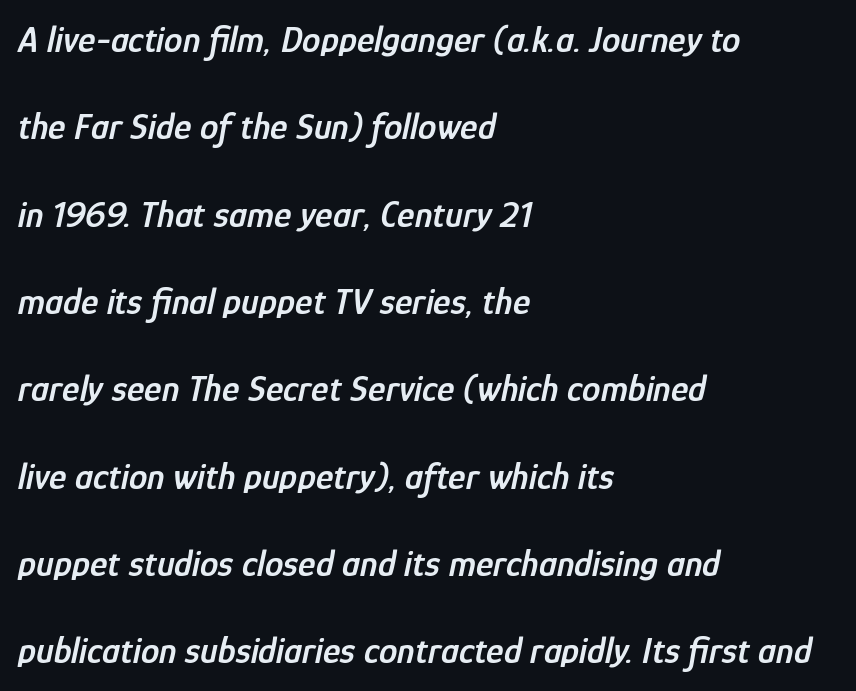
{"italic": "yes", "lean": "right", "slant_degrees": 12, "bold": "semi", "weight": "semibold", "width": "condensed", "stroke_contrast": "low", "x_height": "medium", "monospaced": "no", "underline": "no", "align": "left", "line_spacing": "loose", "line_spacing_ratio": 2.36, "letter_spacing": "normal", "letter_spacing_em": 0.0, "glyph_px": 37}
